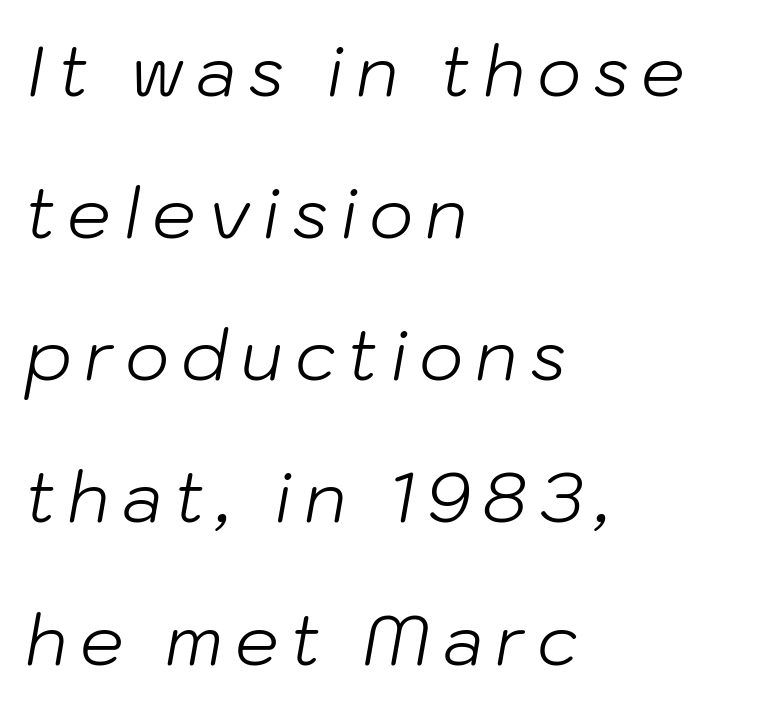
Decoration check: the copy has no underline. The leading is generous, giving the passage an open texture. The rendering applies a slant to the glyphs. Note the varied advance widths — an 'i' is clearly narrower than an 'm'. One-word summary of the alignment: left. This is not heavy type; no bold has been used.
